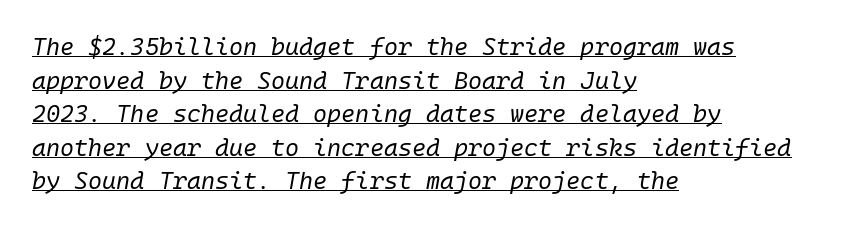
Rendered with sloped, italic letterforms. Notice how descenders clear the ascenders below comfortably — that's standard leading. Line beginnings align vertically; line endings do not. Tracking value appears to be zero — textbook default spacing. Is the type heavy? It reads as light-to-regular instead. Students, observe the line beneath the letters — that is underlining.
